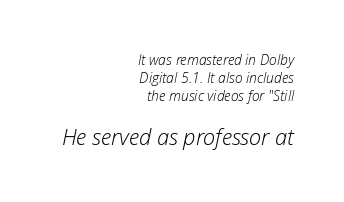
Q: Is the text bold? A: No.
Q: Is the text italic (slanted)? A: Yes, it leans right by about 12 degrees.
Q: Is the text underlined? A: No.
Q: How is the paragraph aligned? A: Right-aligned.
Q: Is the spacing between letters normal or unusually wide? A: Normal.
Q: Is the spacing between lines tight, normal or loose? A: Normal.
Q: Which block of text is set in a larger size, the first (top) or the second (bottom)? A: The second (bottom) one.
